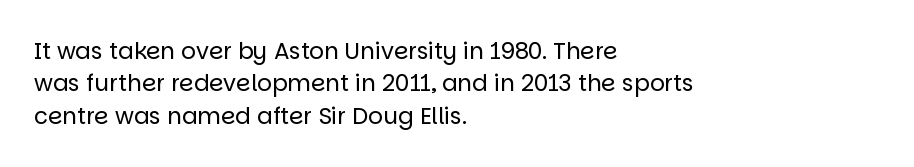
{"italic": "no", "bold": "no", "underline": "no", "align": "left", "line_spacing": "normal", "line_spacing_ratio": 1.41, "letter_spacing": "normal", "letter_spacing_em": 0.0, "glyph_px": 23}
